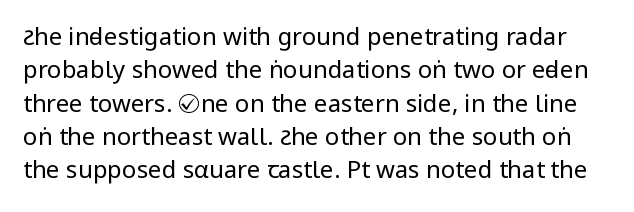
{"italic": "no", "bold": "no", "underline": "no", "line_spacing": "normal", "line_spacing_ratio": 1.39, "letter_spacing": "normal", "letter_spacing_em": 0.0, "glyph_px": 24}
